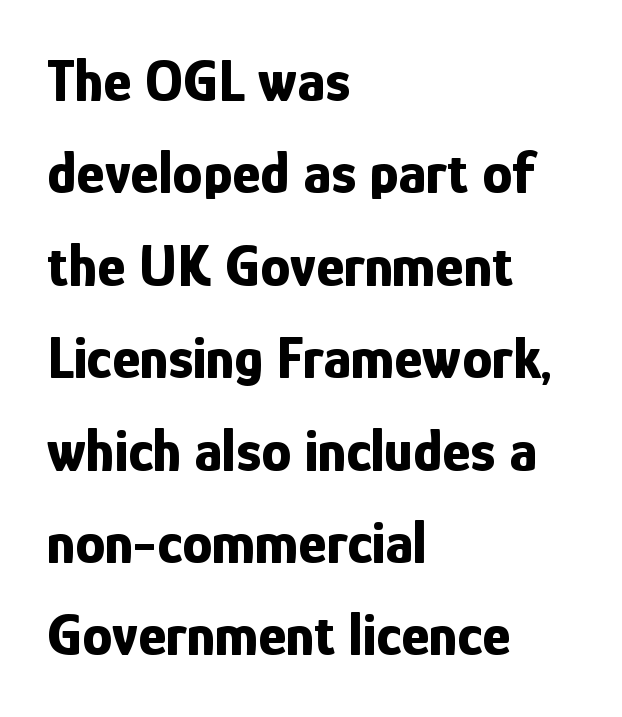
The image shows 60 px bold, condensed sans-serif type, upright; set left-aligned, normal line spacing (1.54x), normal letter spacing, not underlined; low stroke contrast and a medium x-height.
